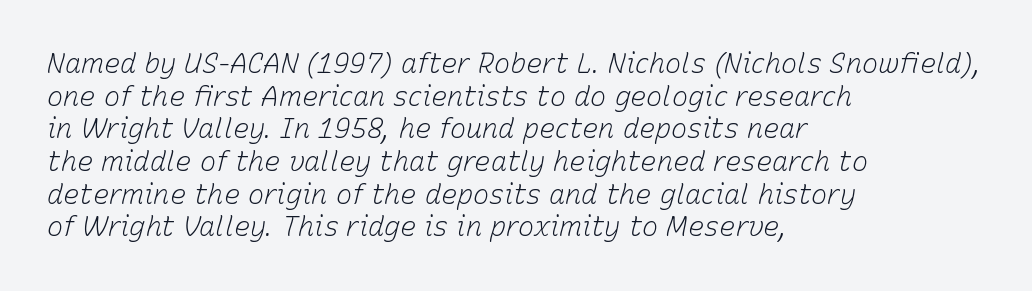
Inter-character spacing is left at the font's built-in metrics. Bare-footed words on every line. The cut favours lightness, reaching ordinary text weight at its darkest. The text block is weighted toward the left margin, trailing off unevenly rightward. A typesetter would mark this as italic.
